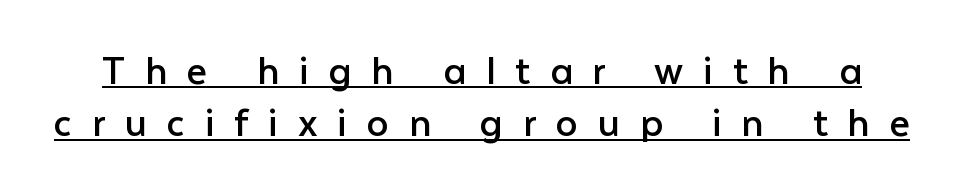
The image shows 44 px regular-weight sans-serif type, upright; set line spacing 1.19x, unusually wide letter spacing (+0.45 em), underlined; low stroke contrast and a medium x-height.
